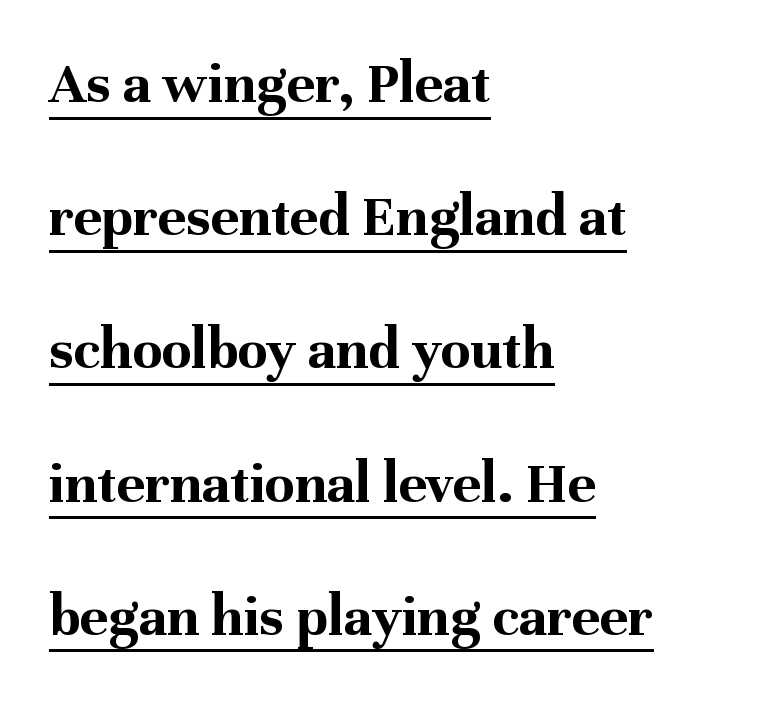
Each word holds together tightly as a unit, with standard inter-letter gaps. You could fit nearly another row in the gap between these rows. In terms of letterform style, serifs are clearly present. Caption: bold face, heavy strokes. Character widths vary here, with narrow letters taking less room than wide ones. The specimen includes a rule beneath the text block's lines.
